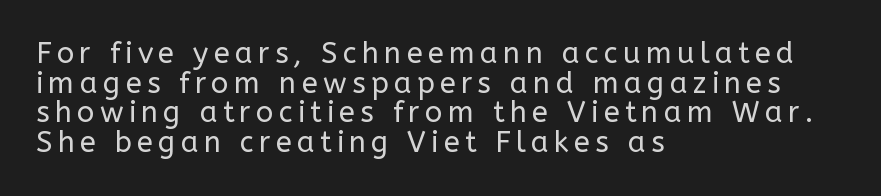
Is there much room between lines? No — they nearly touch. Here the designer chose a conventional face with non-uniform glyph widths. Regarding serifs, this sample does without them. These lines are set flush left with a ragged right edge.
